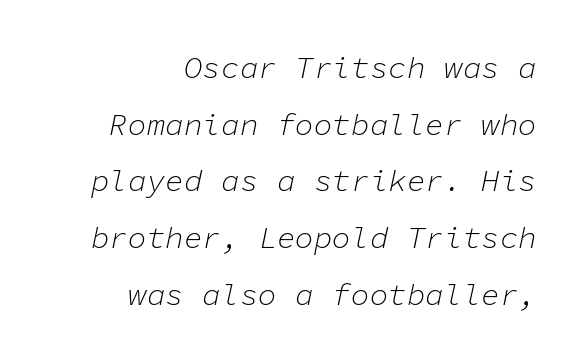
{"italic": "yes", "lean": "right", "slant_degrees": 11, "bold": "no", "weight": "light", "width": "normal", "stroke_contrast": "low", "x_height": "medium", "monospaced": "yes", "underline": "no", "align": "right", "line_spacing_ratio": 1.83, "letter_spacing": "normal", "letter_spacing_em": 0.0, "glyph_px": 31}
